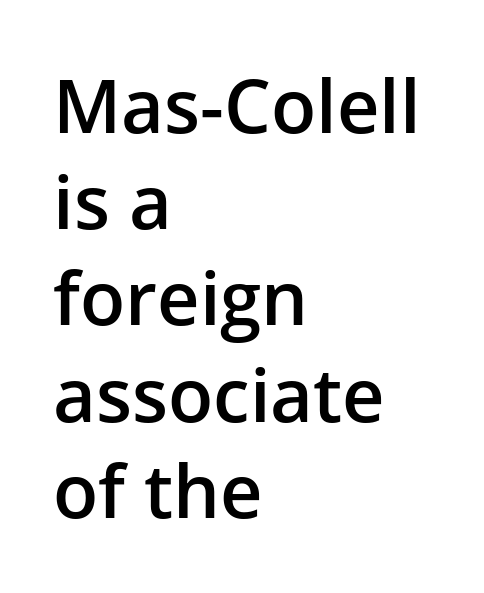
Q: Is the text bold? A: Semi-bold.
Q: Is the text italic (slanted)? A: No, it is upright.
Q: Is the typeface a serif or a sans-serif typeface? A: Sans-serif.
Q: Is the text underlined? A: No.
Q: How is the paragraph aligned? A: Left-aligned.
Q: Is the spacing between letters normal or unusually wide? A: Normal.
Q: Is the spacing between lines tight, normal or loose? A: Normal.
Q: Width (condensed, normal, or wide)? A: Normal.
Q: Stroke contrast? A: Low.
Q: x-height? A: Medium.
Q: Monospaced? A: No.
